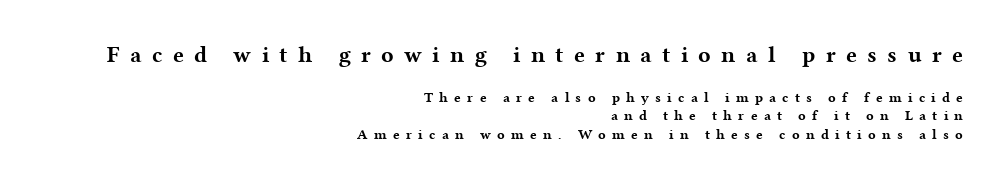
Q: Is the text bold? A: Yes.
Q: Is the text italic (slanted)? A: No, it is upright.
Q: Is the text underlined? A: No.
Q: How is the paragraph aligned? A: Right-aligned.
Q: Is the spacing between letters normal or unusually wide? A: Unusually wide.
Q: Is the spacing between lines tight, normal or loose? A: Normal.
Q: Which block of text is set in a larger size, the first (top) or the second (bottom)? A: The first (top) one.
